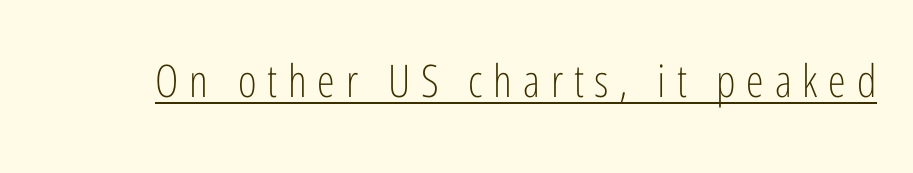
The image shows 45 px light, condensed sans-serif type, upright; set unusually wide letter spacing (+0.24 em), underlined; low stroke contrast and a medium x-height.
